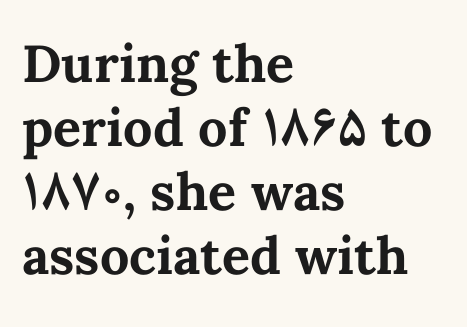
Q: Is the text bold? A: Yes.
Q: Is the text italic (slanted)? A: No, it is upright.
Q: Is the text underlined? A: No.
Q: How is the paragraph aligned? A: Left-aligned.
Q: Is the spacing between letters normal or unusually wide? A: Normal.
Q: Width (condensed, normal, or wide)? A: Normal.
Q: Stroke contrast? A: Medium.
Q: x-height? A: Medium.
Q: Monospaced? A: No.
